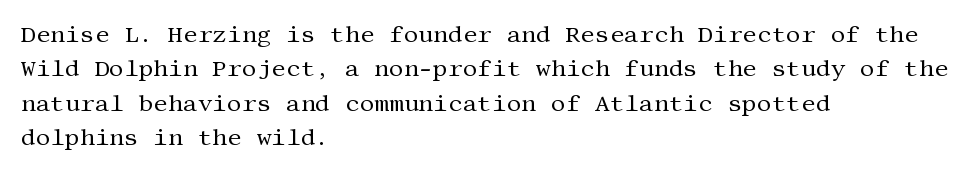
The image shows 23 px text type, upright; set left-aligned, normal line spacing (1.49x), normal letter spacing, not underlined.
